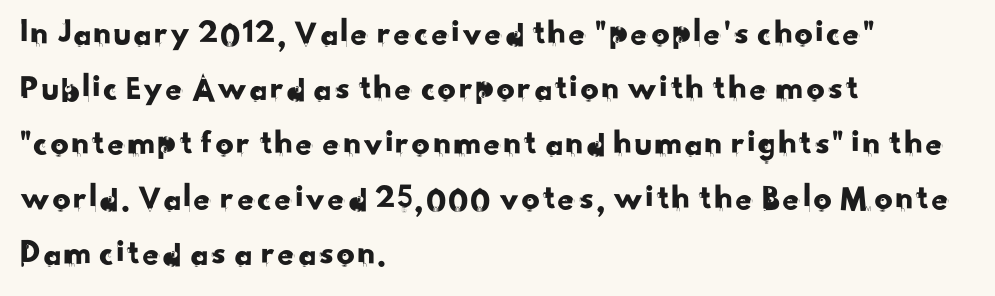
The image shows 36 px sans-serif type; set left-aligned, normal line spacing (1.53x), normal letter spacing, not underlined; low stroke contrast and a small x-height.
